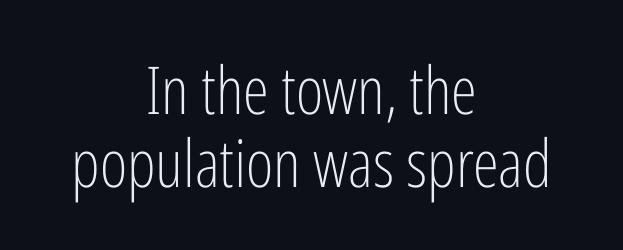
The typesetter chose a symmetrical, centered arrangement here. Are there feet on the stems? There aren't — it's a sans. Check the space under the baseline: it is left empty. Glyph-to-glyph distance matches everyday printed text. A typesetter would call this proportional, since set widths differ per character.
